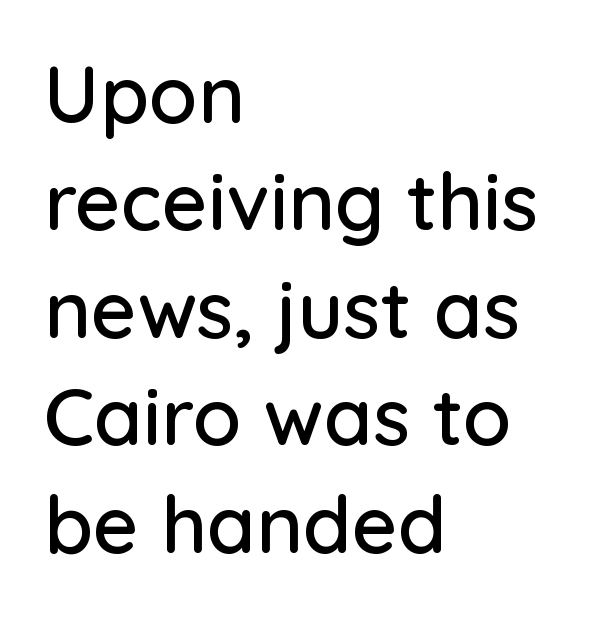
{"serif": "no", "italic": "no", "width": "normal", "stroke_contrast": "low", "x_height": "medium", "monospaced": "no", "underline": "no", "align": "left", "line_spacing": "normal", "line_spacing_ratio": 1.36, "letter_spacing": "normal", "letter_spacing_em": 0.0, "glyph_px": 79}
